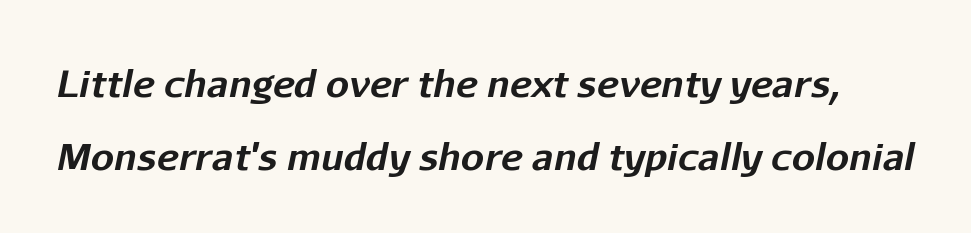
Here the designer chose a conventional face with non-uniform glyph widths. The zone under the glyphs is completely vacant. The block of text is sparse from top to bottom, with ample space between rows. The type is set solid horizontally, with unmodified tracking.
